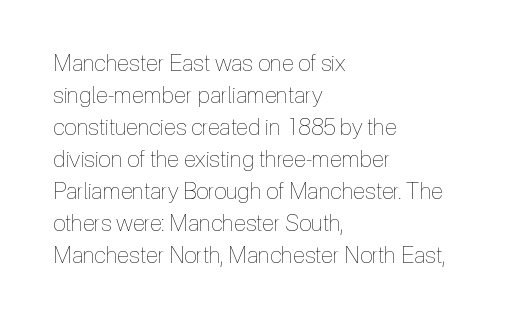
Caption: standard tracking, unaltered. Does the leading feel generous? No, just average. The lines are quadded left. Check the space under the baseline: it is left empty.
